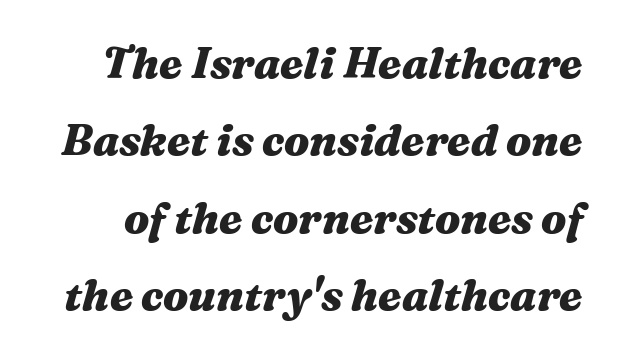
Q: Is the text bold? A: Yes.
Q: Is the text italic (slanted)? A: Yes, it leans right by about 16 degrees.
Q: Is the text underlined? A: No.
Q: Is the spacing between letters normal or unusually wide? A: Normal.
Q: Width (condensed, normal, or wide)? A: Wide.
Q: Stroke contrast? A: Medium.
Q: x-height? A: Medium.
Q: Monospaced? A: No.
